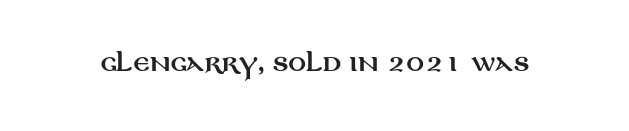
The image shows 22 px text type, upright; set normal letter spacing, not underlined.
